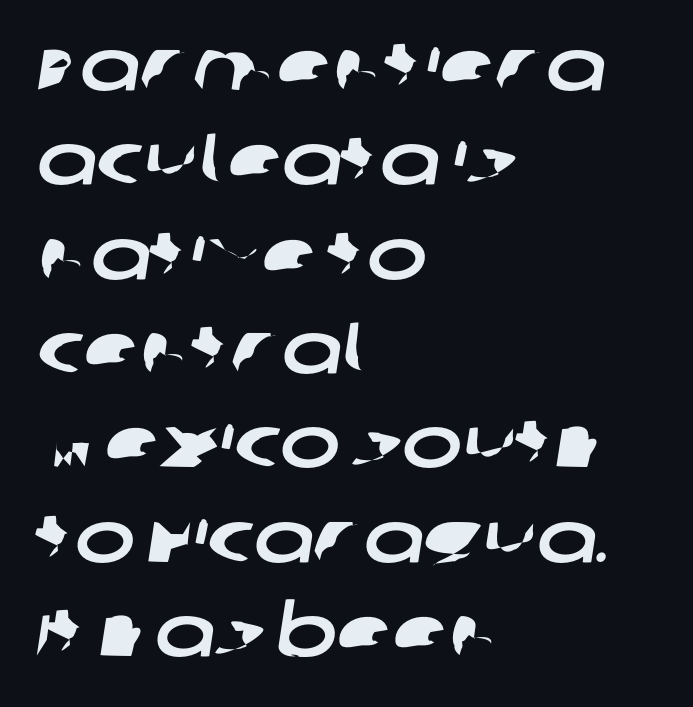
The face used here is a sans, in the tradition of grotesques and geometrics. The text block is weighted toward the left margin, trailing off unevenly rightward. Lines of text with bare space underneath. Proportional: the letters do not fall into vertical columns.
